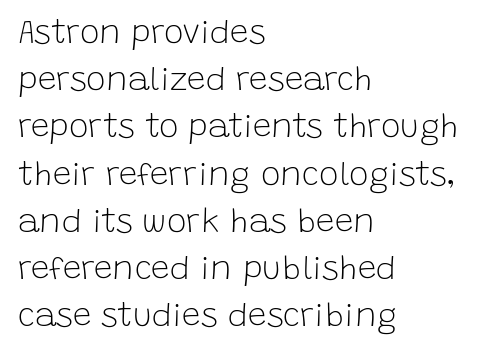
{"serif": "no", "italic": "no", "bold": "no", "weight": "light", "width": "normal", "stroke_contrast": "low", "x_height": "large", "monospaced": "no", "underline": "no", "align": "left", "line_spacing": "normal", "line_spacing_ratio": 1.43, "letter_spacing": "normal", "letter_spacing_em": 0.0, "glyph_px": 33}
